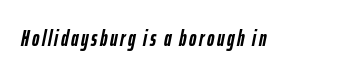
The image shows 22 px bold type, italic (leaning right); set not underlined.
